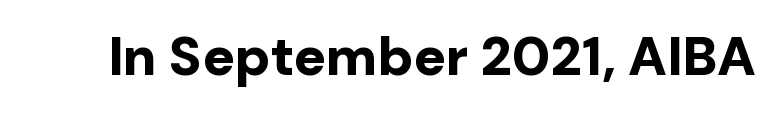
The image shows 54 px bold sans-serif type, upright; set normal letter spacing, not underlined; low stroke contrast and a medium x-height.
